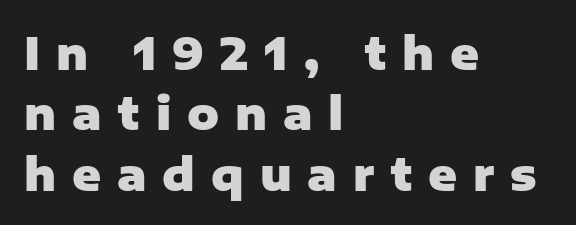
The image shows 44 px heavy sans-serif type, upright; set left-aligned, normal line spacing (1.37x), unusually wide letter spacing (+0.36 em), not underlined; low stroke contrast and a medium x-height.
